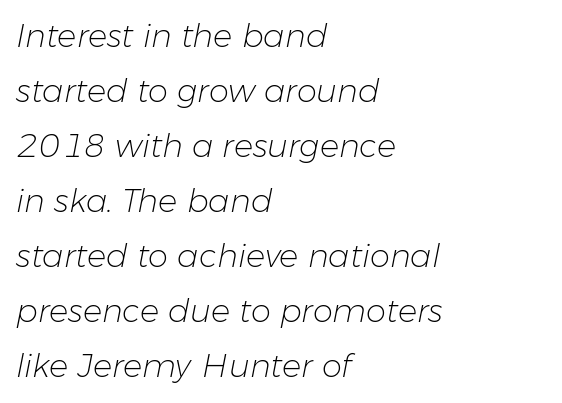
The face used here is proportionally spaced, like ordinary book or web type. Teacher's note: observe the even left margin — that is flush-left alignment. In terms of posture, this sample is oblique. The font is comparable to plain body text, perhaps lighter. Lines of text with bare space underneath.
